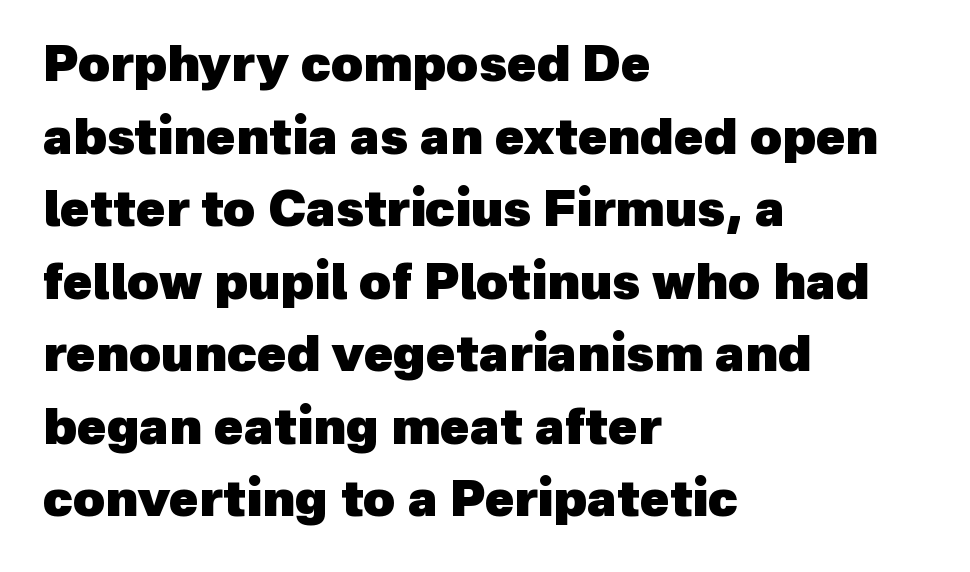
{"serif": "no", "bold": "yes", "weight": "heavy", "width": "normal", "x_height": "medium", "monospaced": "no", "underline": "no", "align": "left", "line_spacing": "normal", "line_spacing_ratio": 1.48, "letter_spacing": "normal", "letter_spacing_em": 0.0, "glyph_px": 49}
